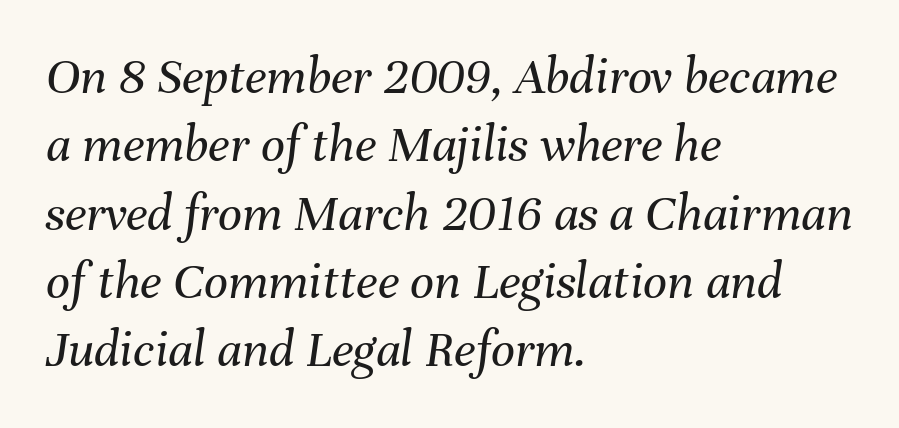
The face used here is proportionally spaced, like ordinary book or web type. Notice how descenders clear the ascenders below comfortably — that's standard leading. Caption: multi-line text, flush left, ragged right. Rule under the text: the space is simply empty. A quiet, ordinary-to-light weight characterises the typeface. There's an unmistakable incline to the writing here.
